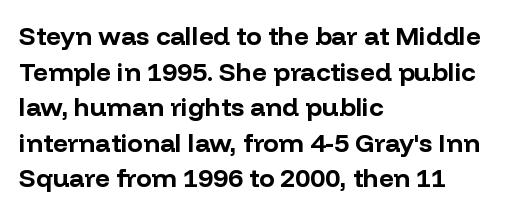
{"italic": "no", "bold": "yes", "underline": "no", "align": "left", "line_spacing": "normal", "line_spacing_ratio": 1.37, "letter_spacing": "normal", "letter_spacing_em": 0.0, "glyph_px": 26}
